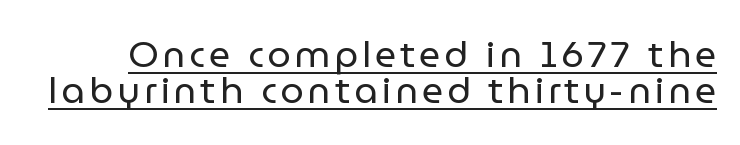
The image shows 37 px regular-weight sans-serif type, upright; set tight line spacing (0.98x), underlined; low stroke contrast and a medium x-height.
